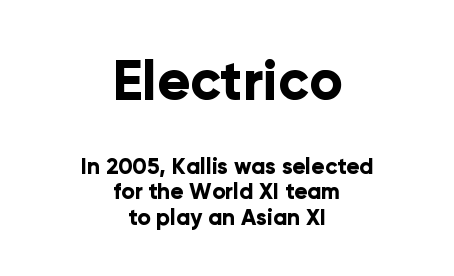
Is the type bold? Yes — the strokes are clearly thick and heavy. To sum up the face: it is a sans, with no serifs. Descenders are the only things crossing below the line. How are the letters spaced? Ordinarily, with no added tracking. Size contrast runs from large at the top to small at the bottom.
